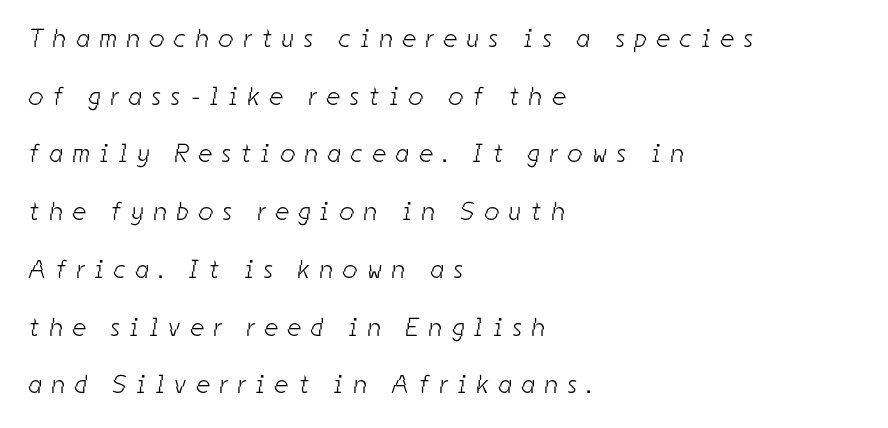
Q: Is the text bold? A: No.
Q: Is the text underlined? A: No.
Q: How is the paragraph aligned? A: Left-aligned.
Q: Is the spacing between letters normal or unusually wide? A: Unusually wide.
Q: Is the spacing between lines tight, normal or loose? A: Loose.
